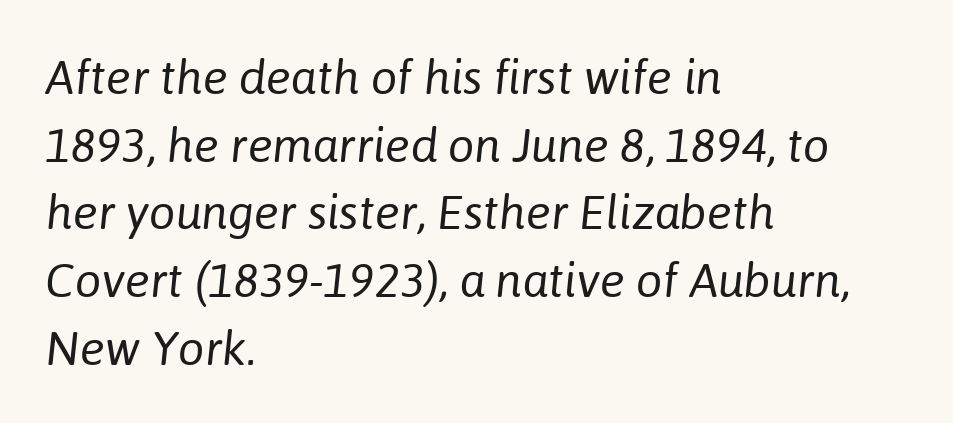
Q: Is the text bold? A: No.
Q: Is the text italic (slanted)? A: Yes, it leans right by about 6 degrees.
Q: Is the text underlined? A: No.
Q: How is the paragraph aligned? A: Left-aligned.
Q: Is the spacing between letters normal or unusually wide? A: Normal.
Q: Is the spacing between lines tight, normal or loose? A: Normal.
Q: Width (condensed, normal, or wide)? A: Normal.
Q: Stroke contrast? A: Low.
Q: x-height? A: Medium.
Q: Monospaced? A: No.
